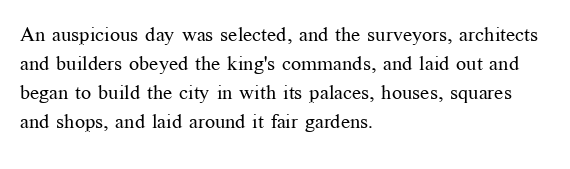
The image shows 20 px text type, upright; set left-aligned, normal line spacing (1.45x), normal letter spacing, not underlined.
